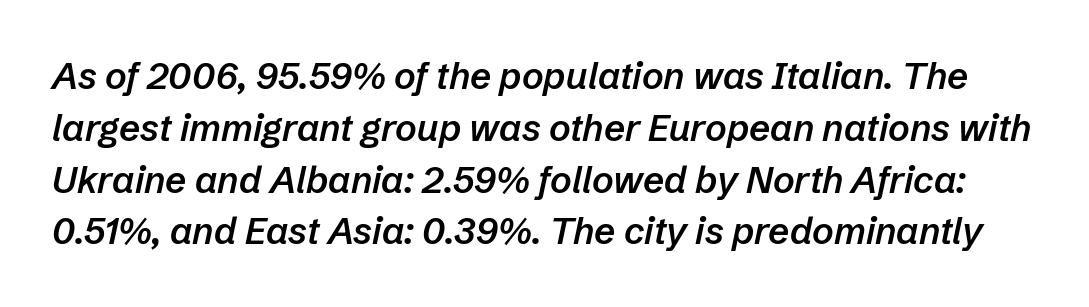
Q: Is the text bold? A: Semi-bold.
Q: Is the text italic (slanted)? A: Yes, it leans right by about 12 degrees.
Q: Is the text underlined? A: No.
Q: Is the spacing between letters normal or unusually wide? A: Normal.
Q: Is the spacing between lines tight, normal or loose? A: Normal.
Q: Width (condensed, normal, or wide)? A: Normal.
Q: Stroke contrast? A: Low.
Q: x-height? A: Medium.
Q: Monospaced? A: No.
